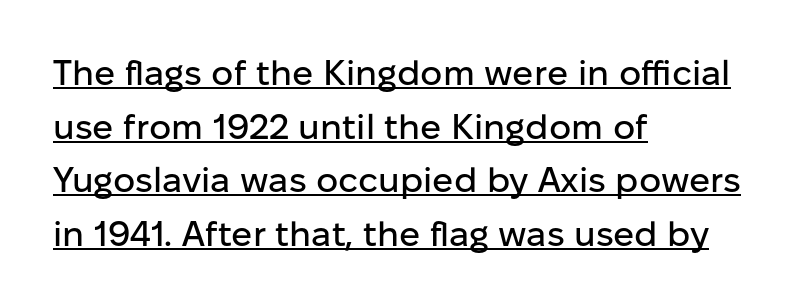
Quick note: interline space is typical. Nobody touched the tracking dial on this one. The rag falls on the right side of this text block. Characters remain perfectly vertical along every line. Has an underline been added? It has. The rendering shows plain stroke endings on the letterforms — a sans-serif design.
